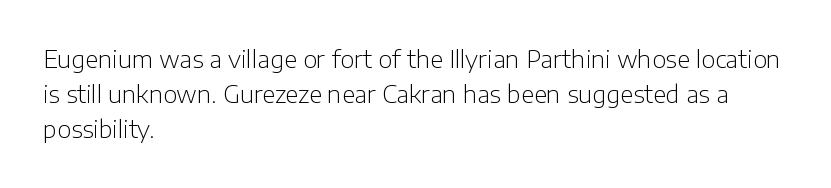
Q: Is the text bold? A: No.
Q: Is the text italic (slanted)? A: No, it is upright.
Q: Is the text underlined? A: No.
Q: How is the paragraph aligned? A: Left-aligned.
Q: Is the spacing between letters normal or unusually wide? A: Normal.
Q: Is the spacing between lines tight, normal or loose? A: Normal.
